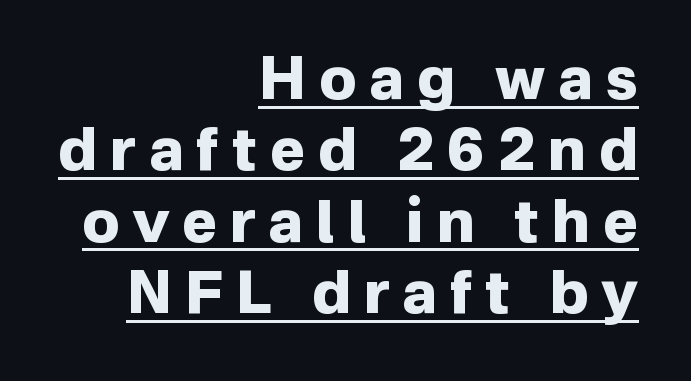
{"serif": "no", "italic": "no", "bold": "yes", "weight": "heavy", "width": "normal", "stroke_contrast": "low", "x_height": "medium", "monospaced": "no", "underline": "yes", "align": "right", "line_spacing_ratio": 1.21, "letter_spacing": "wide", "letter_spacing_em": 0.22, "glyph_px": 59}
